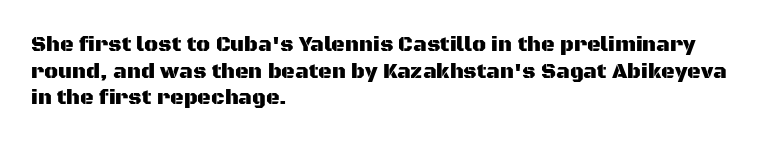
Q: Is the text italic (slanted)? A: No, it is upright.
Q: Is the text underlined? A: No.
Q: How is the paragraph aligned? A: Left-aligned.
Q: Is the spacing between letters normal or unusually wide? A: Normal.
Q: Is the spacing between lines tight, normal or loose? A: Normal.
